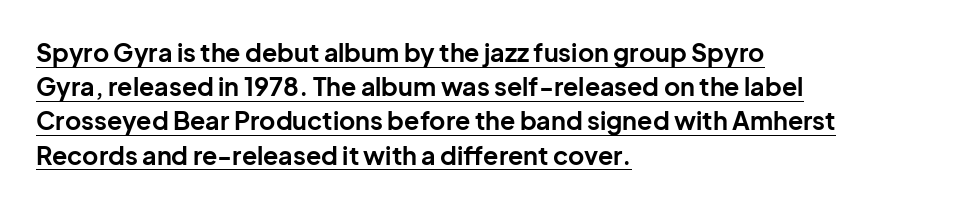
Q: Is the text bold? A: Yes.
Q: Is the text italic (slanted)? A: No, it is upright.
Q: Is the text underlined? A: Yes.
Q: How is the paragraph aligned? A: Left-aligned.
Q: Is the spacing between letters normal or unusually wide? A: Normal.
Q: Is the spacing between lines tight, normal or loose? A: Normal.
